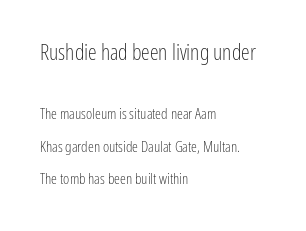
{"italic": "no", "bold": "no", "underline": "no", "align": "left", "line_spacing": "loose", "line_spacing_ratio": 2.16, "letter_spacing": "normal", "letter_spacing_em": 0.0, "larger_block": "first", "size_ratio": 1.47, "glyph_px": 22}
